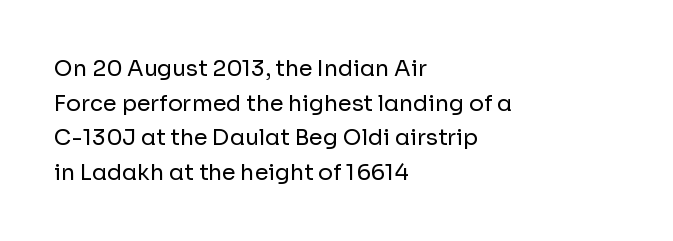
Which margin do the lines hug? The left one — the right edge is uneven. This is roman type, the default non-slanted kind. Summary of vertical rhythm: regular, with standard interline spacing. These glyphs show unthickened strokes, regular width or finer. The rendering keeps characters at their native spacing. The gap between lines stays unmarked.
